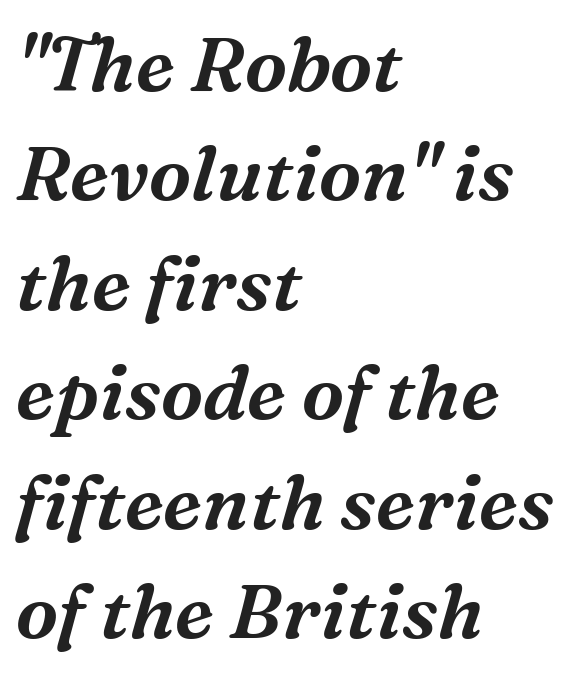
The image shows 76 px serif type, italic (leaning right); set left-aligned, normal line spacing (1.44x), normal letter spacing, not underlined; medium stroke contrast and a medium x-height.
